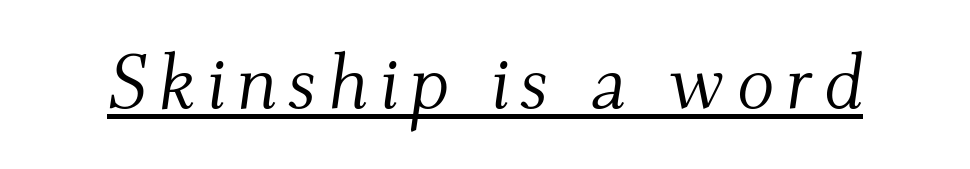
Q: Is the text bold? A: No.
Q: Is the text italic (slanted)? A: Yes, it leans right by about 9 degrees.
Q: Is the typeface a serif or a sans-serif typeface? A: Serif.
Q: Is the text underlined? A: Yes.
Q: Width (condensed, normal, or wide)? A: Normal.
Q: Stroke contrast? A: Medium.
Q: x-height? A: Small.
Q: Monospaced? A: No.
